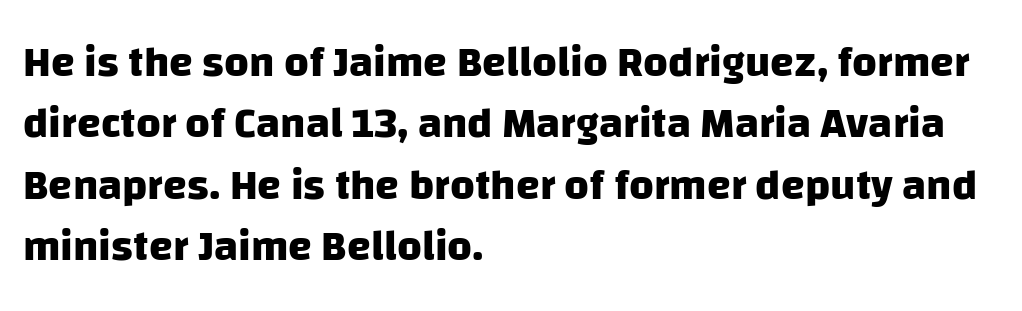
The gaps between neighbouring characters are ordinary and unremarkable. Proportional: the letters do not fall into vertical columns. The text block is weighted toward the left margin, trailing off unevenly rightward. The passage shown is emphatically bold. Look at the bottom of the vertical strokes: they stop flat, with no serifs. Plain, unruled lines of type.
